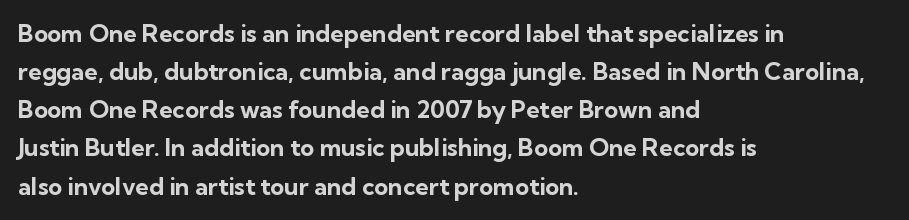
Q: Is the text bold? A: Yes.
Q: Is the text italic (slanted)? A: No, it is upright.
Q: Is the text underlined? A: No.
Q: How is the paragraph aligned? A: Left-aligned.
Q: Is the spacing between letters normal or unusually wide? A: Normal.
Q: Is the spacing between lines tight, normal or loose? A: Normal.
